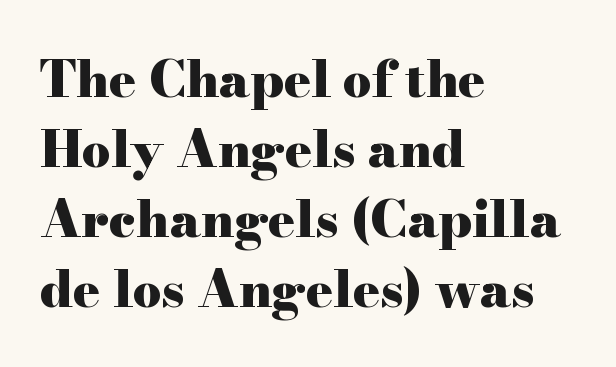
{"serif": "yes", "italic": "no", "bold": "yes", "weight": "heavy", "width": "wide", "stroke_contrast": "high", "x_height": "small", "monospaced": "no", "underline": "no", "align": "left", "line_spacing": "normal", "line_spacing_ratio": 1.4, "letter_spacing": "normal", "letter_spacing_em": 0.0, "glyph_px": 50}
